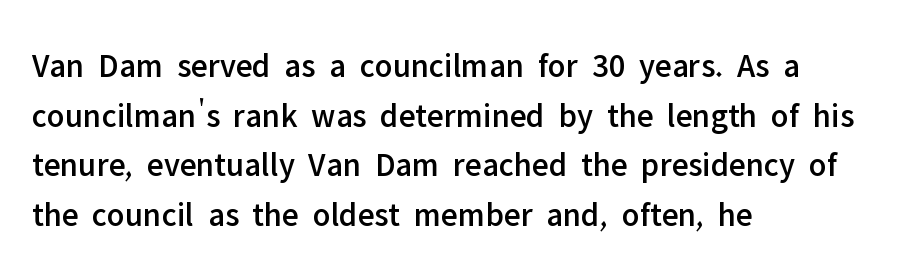
Regular leading. The type sits square on the baseline with zero lean. Check under the words: just untouched page. These lines keep a tight, regular rhythm from letter to letter.
